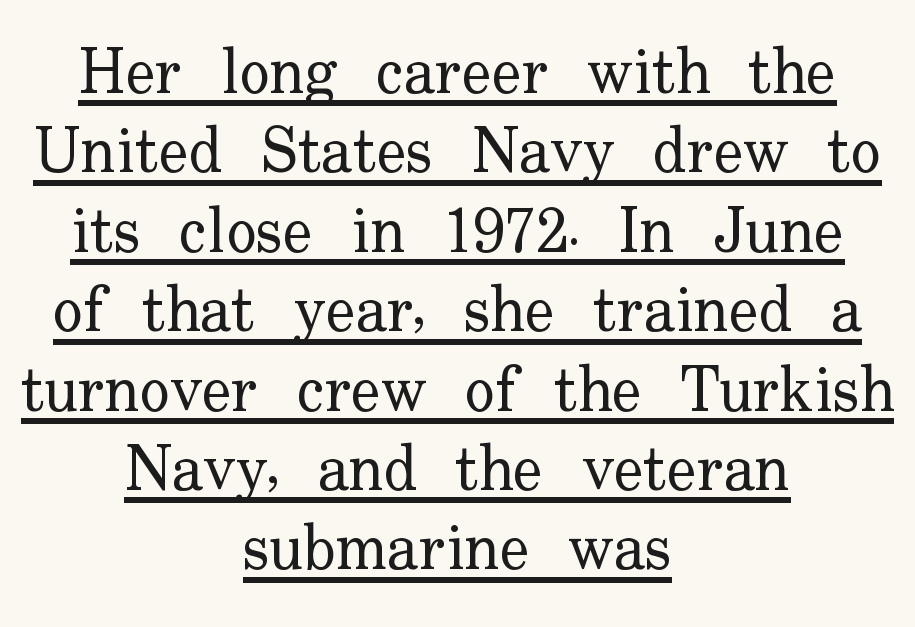
{"serif": "yes", "italic": "no", "bold": "no", "weight": "regular", "width": "normal", "stroke_contrast": "low", "x_height": "small", "monospaced": "no", "underline": "yes", "align": "center", "line_spacing": "normal", "line_spacing_ratio": 1.26, "letter_spacing": "normal", "letter_spacing_em": 0.0, "glyph_px": 63}
